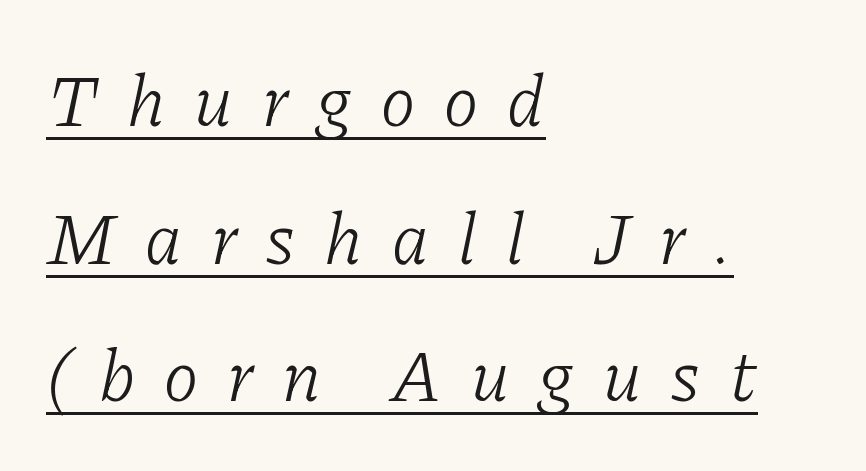
The image shows 72 px light serif type, italic (leaning right); set left-aligned, loose line spacing (1.91x), unusually wide letter spacing (+0.38 em), underlined; low stroke contrast and a medium x-height.
